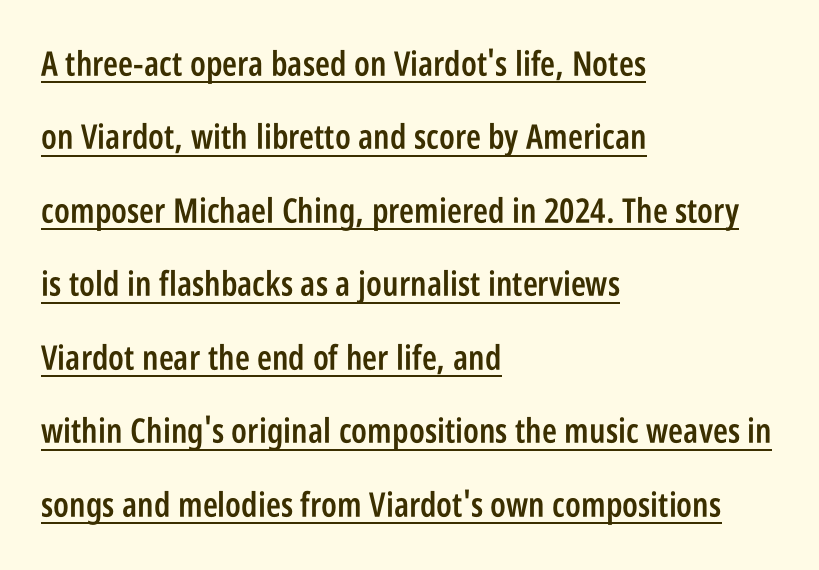
The image shows 34 px semibold, condensed sans-serif type, upright; set left-aligned, loose line spacing (2.16x), normal letter spacing, underlined; low stroke contrast and a large x-height.
